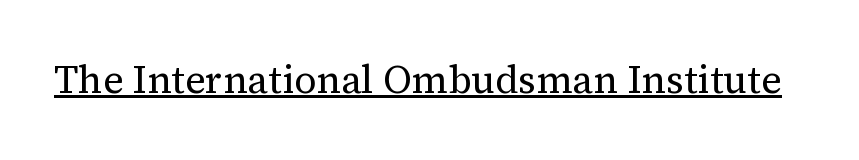
The image shows 39 px regular-weight serif type, upright; set normal letter spacing, underlined; medium stroke contrast and a medium x-height.
